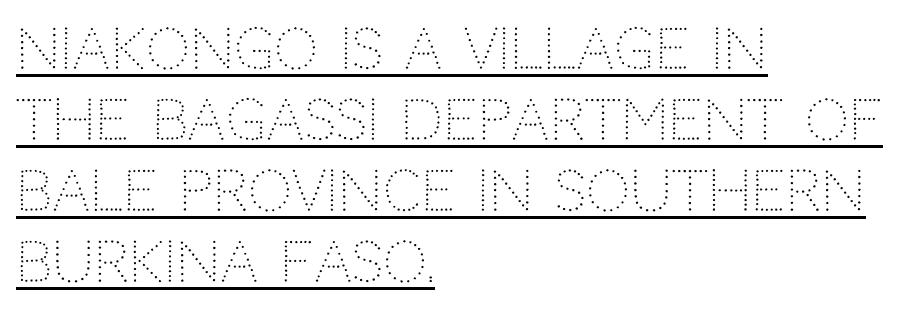
The image shows 55 px light sans-serif type, upright; set left-aligned, normal line spacing (1.29x), normal letter spacing, underlined; low stroke contrast and a large x-height.
